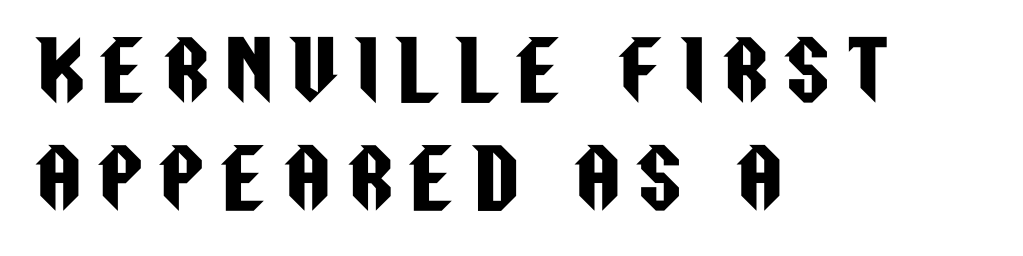
The image shows 78 px condensed sans-serif type, upright; set left-aligned, normal line spacing (1.38x), unusually wide letter spacing (+0.23 em), not underlined; low stroke contrast and a large x-height.
